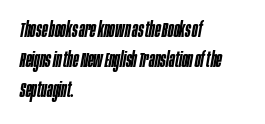
{"italic": "yes", "lean": "right", "slant_degrees": 10, "bold": "semi", "underline": "no", "align": "left", "line_spacing": "normal", "line_spacing_ratio": 1.43, "letter_spacing": "normal", "letter_spacing_em": 0.0, "glyph_px": 21}
